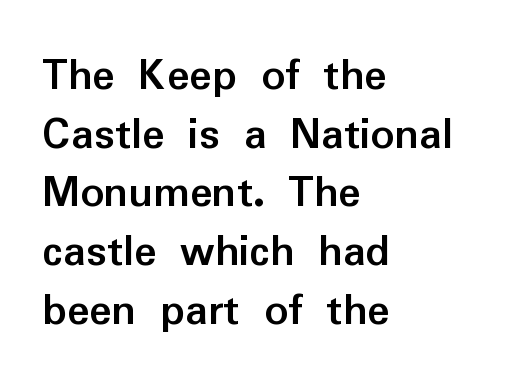
Q: Is the text bold? A: Yes.
Q: Is the text italic (slanted)? A: No, it is upright.
Q: Is the typeface a serif or a sans-serif typeface? A: Sans-serif.
Q: Is the text underlined? A: No.
Q: How is the paragraph aligned? A: Left-aligned.
Q: Is the spacing between letters normal or unusually wide? A: Normal.
Q: Is the spacing between lines tight, normal or loose? A: Normal.
Q: Width (condensed, normal, or wide)? A: Normal.
Q: Stroke contrast? A: Low.
Q: x-height? A: Medium.
Q: Monospaced? A: No.
